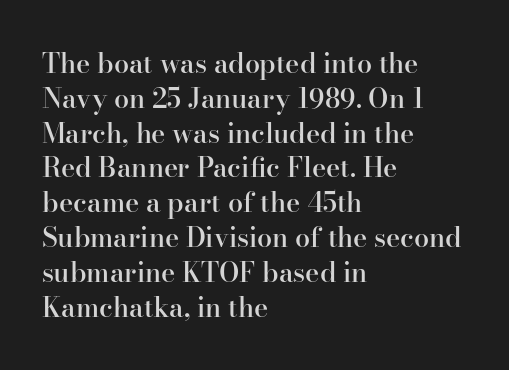
{"italic": "no", "bold": "semi", "underline": "no", "align": "left", "line_spacing": "normal", "line_spacing_ratio": 1.29, "letter_spacing": "normal", "letter_spacing_em": 0.0, "glyph_px": 27}
